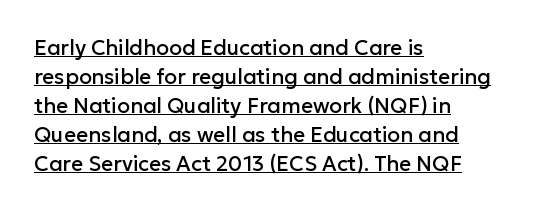
The image shows 21 px text type, upright; set left-aligned, normal line spacing (1.38x), normal letter spacing, underlined.
